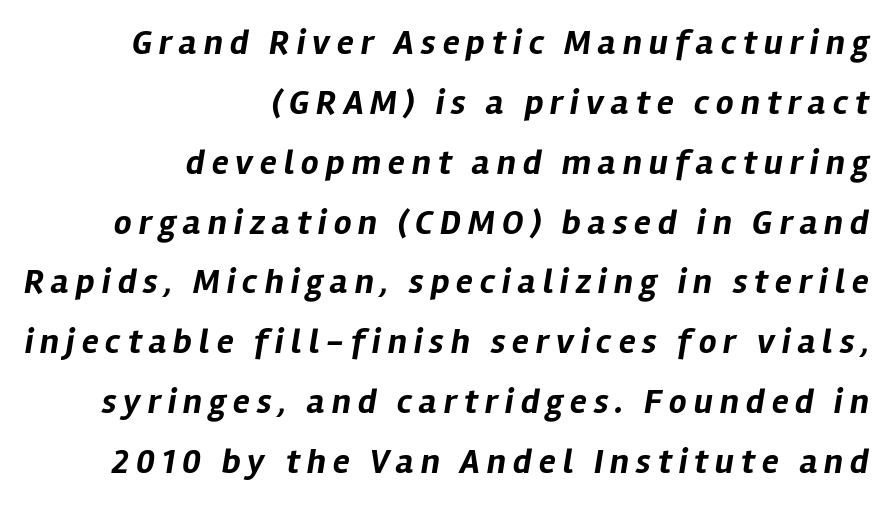
Q: Is the text bold? A: Yes.
Q: Is the text italic (slanted)? A: Yes, it leans right by about 12 degrees.
Q: Is the text underlined? A: No.
Q: How is the paragraph aligned? A: Right-aligned.
Q: Is the spacing between letters normal or unusually wide? A: Unusually wide.
Q: Width (condensed, normal, or wide)? A: Normal.
Q: Stroke contrast? A: Low.
Q: x-height? A: Medium.
Q: Monospaced? A: No.
